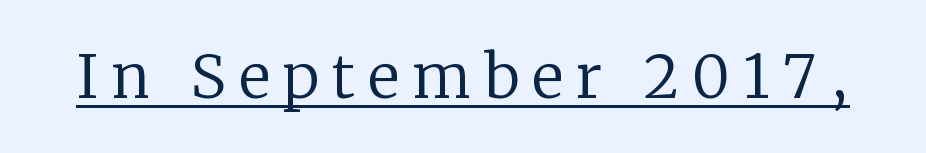
The image shows 60 px regular-weight serif type, upright; set unusually wide letter spacing (+0.22 em), underlined; low stroke contrast and a medium x-height.
